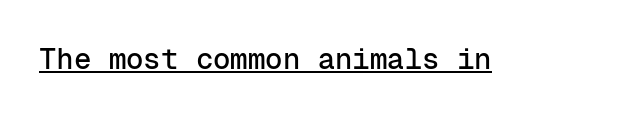
Q: Is the text italic (slanted)? A: No, it is upright.
Q: Is the typeface a serif or a sans-serif typeface? A: Sans-serif.
Q: Is the text underlined? A: Yes.
Q: Is the spacing between letters normal or unusually wide? A: Normal.
Q: Width (condensed, normal, or wide)? A: Normal.
Q: Stroke contrast? A: Low.
Q: x-height? A: Medium.
Q: Monospaced? A: Yes.
